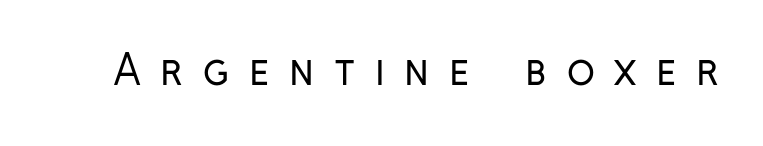
Q: Is the text bold? A: No.
Q: Is the text italic (slanted)? A: No, it is upright.
Q: Is the typeface a serif or a sans-serif typeface? A: Sans-serif.
Q: Is the text underlined? A: No.
Q: Is the spacing between letters normal or unusually wide? A: Unusually wide.
Q: Width (condensed, normal, or wide)? A: Condensed.
Q: Stroke contrast? A: Low.
Q: x-height? A: Medium.
Q: Monospaced? A: No.
